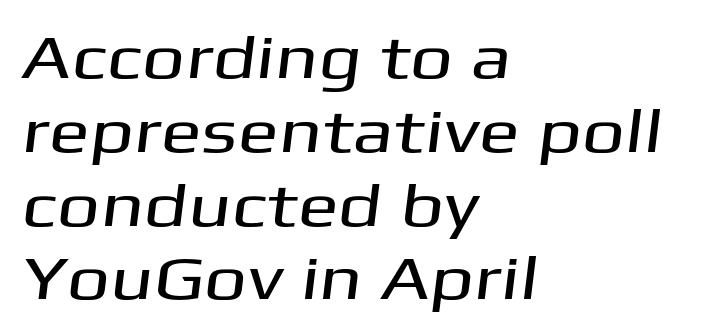
In CSS terms this would be text-align: left. Examine the stroke ends and you'll find no serifs. Check the space under the baseline: it is left empty. Here the designer chose a conventional face with non-uniform glyph widths. This rendering leaves character spacing at its baseline value.
